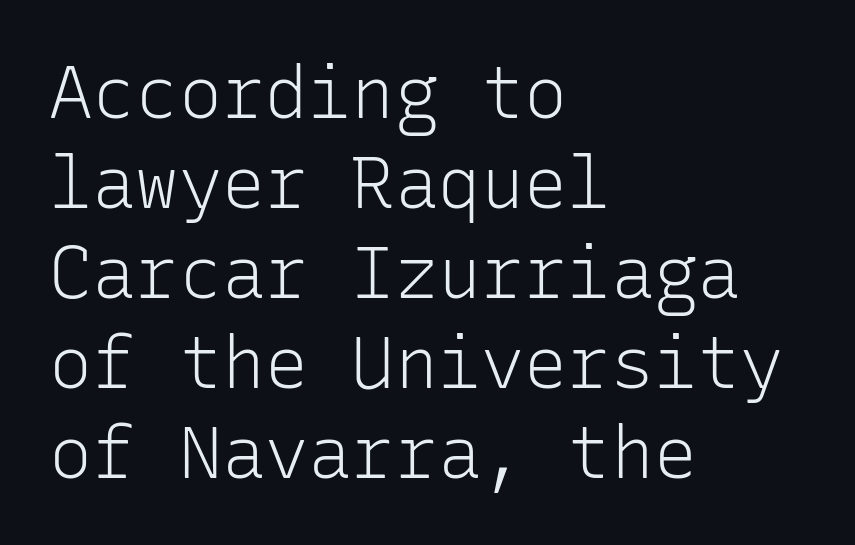
The image shows 72 px light sans-serif type, upright, monospaced; set left-aligned, normal line spacing (1.25x), normal letter spacing, not underlined; low stroke contrast and a medium x-height.
